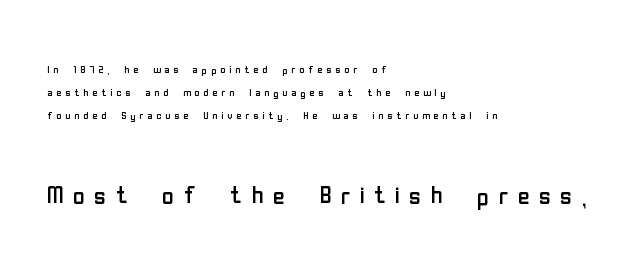
{"serif": "no", "italic": "no", "bold": "no", "weight": "regular", "width": "condensed", "stroke_contrast": "low", "x_height": "medium", "monospaced": "no", "underline": "no", "align": "left", "line_spacing": "normal", "line_spacing_ratio": 1.66, "letter_spacing": "wide", "letter_spacing_em": 0.28, "larger_block": "second", "size_ratio": 2.36, "glyph_px": 33}
